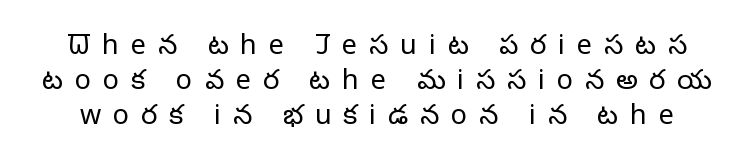
{"italic": "no", "bold": "no", "underline": "no", "line_spacing": "normal", "line_spacing_ratio": 1.3, "letter_spacing": "wide", "letter_spacing_em": 0.44, "glyph_px": 27}
